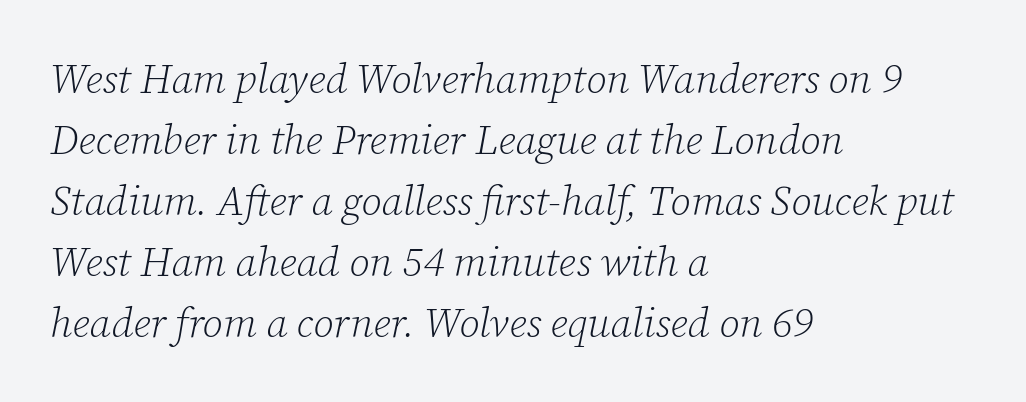
Font category for this specimen: serif. Each letter keeps its own natural width here, so spacing adapts to shape. The specimen omits any rule beneath the text block's lines. Vertical stems look standard width or narrower in stroke. If you drew a line through each stem, it would be angled. No extra tracking has been applied to these lines.
